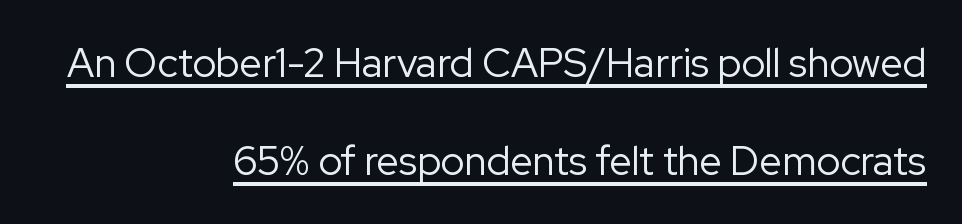
The type family on display is of the sans-serif kind. The letters stand straight up with perfectly vertical stems. Is there much room between lines? Yes — plenty of vertical air separates them. Is this a fixed-width face? No — the glyphs have proportional, varying widths. Nobody touched the tracking dial on this one. The text block is weighted toward the right margin, trailing off unevenly leftward.
